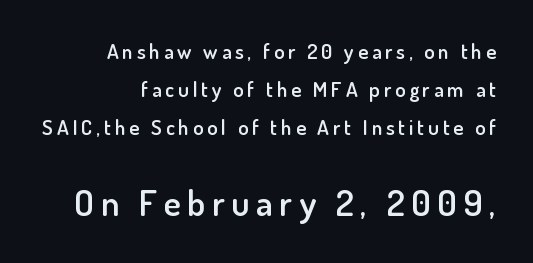
Q: Is the text bold? A: Semi-bold.
Q: Is the text italic (slanted)? A: No, it is upright.
Q: Is the typeface a serif or a sans-serif typeface? A: Sans-serif.
Q: Is the text underlined? A: No.
Q: How is the paragraph aligned? A: Right-aligned.
Q: Which block of text is set in a larger size, the first (top) or the second (bottom)? A: The second (bottom) one.
Q: Width (condensed, normal, or wide)? A: Normal.
Q: Stroke contrast? A: Low.
Q: x-height? A: Small.
Q: Monospaced? A: No.
